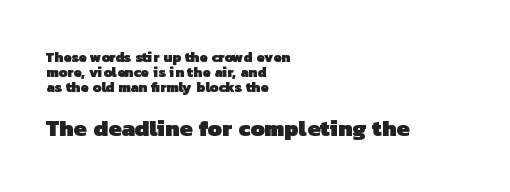
Each line starts at the same left margin while the right side varies. Characters follow at the spacing the type designer built in. Block two is the big one; block one sits smaller above it. Is there much room between lines? No — they nearly touch. Typographic density is high because the face is bold. Beneath every word, the page is bare.
